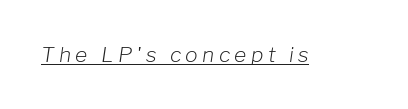
Q: Is the text bold? A: No.
Q: Is the text italic (slanted)? A: Yes, it leans right by about 8 degrees.
Q: Is the text underlined? A: Yes.
Q: Is the spacing between letters normal or unusually wide? A: Unusually wide.
